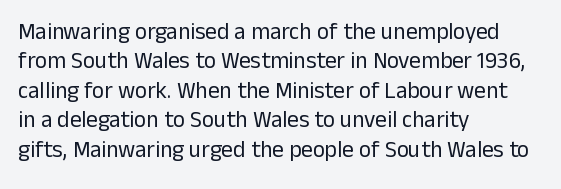
{"italic": "no", "bold": "no", "underline": "no", "align": "left", "line_spacing": "normal", "line_spacing_ratio": 1.28, "letter_spacing": "normal", "letter_spacing_em": 0.0, "glyph_px": 23}
